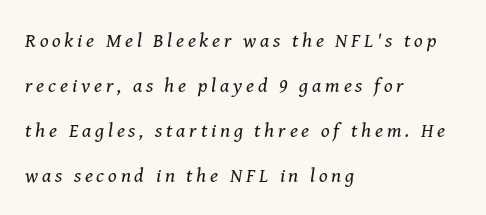
Q: Is the text bold? A: No.
Q: Is the text italic (slanted)? A: Yes, it leans right by about 8 degrees.
Q: Is the text underlined? A: No.
Q: How is the paragraph aligned? A: Left-aligned.
Q: Is the spacing between lines tight, normal or loose? A: Loose.
